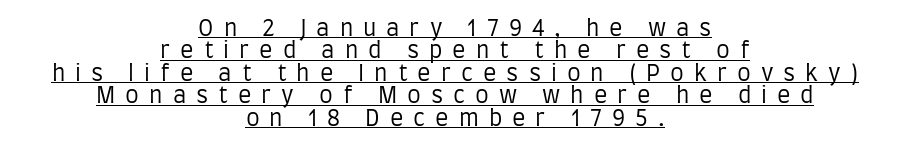
{"italic": "no", "bold": "no", "underline": "yes", "align": "center", "line_spacing": "tight", "line_spacing_ratio": 1.02, "letter_spacing": "wide", "letter_spacing_em": 0.45, "glyph_px": 22}
